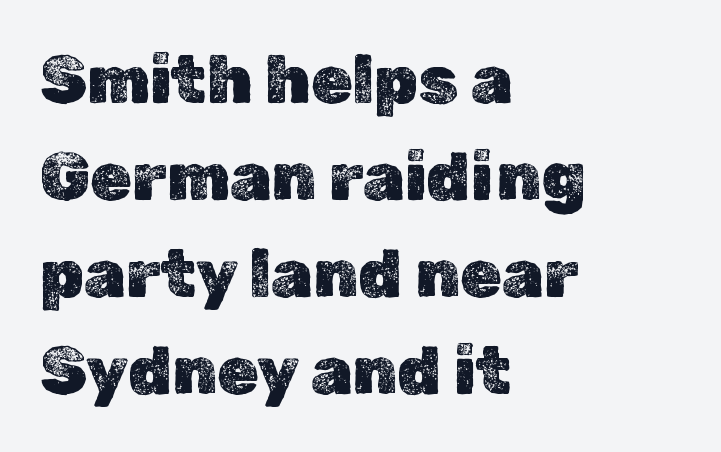
Q: Is the text italic (slanted)? A: No, it is upright.
Q: Is the text underlined? A: No.
Q: How is the paragraph aligned? A: Left-aligned.
Q: Is the spacing between letters normal or unusually wide? A: Normal.
Q: Is the spacing between lines tight, normal or loose? A: Normal.
Q: Width (condensed, normal, or wide)? A: Normal.
Q: x-height? A: Medium.
Q: Monospaced? A: No.
